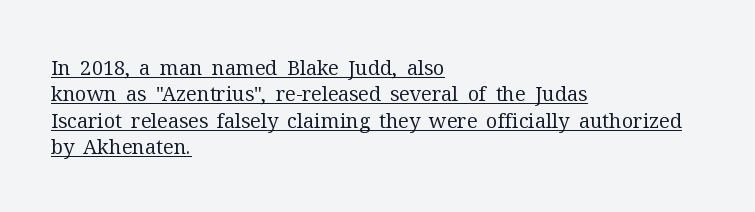
These lines sit exactly where default settings would place them. What decoration does the sample have? An underline. Glyph-to-glyph distance matches everyday printed text. Nope, not italic — everything's standing straight. Each line starts at the same left margin while the right side varies.
